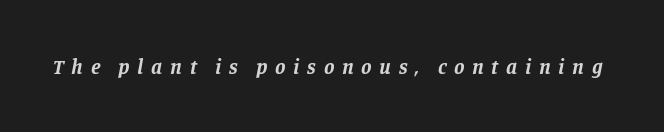
The image shows 21 px bold type, italic (leaning right); set unusually wide letter spacing (+0.36 em), not underlined.
